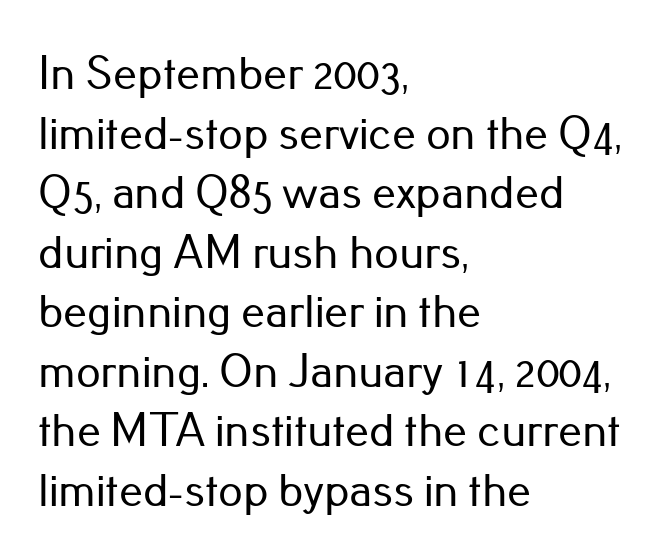
The image shows 48 px sans-serif type, upright; set left-aligned, line spacing 1.24x, normal letter spacing, not underlined; low stroke contrast and a small x-height.
